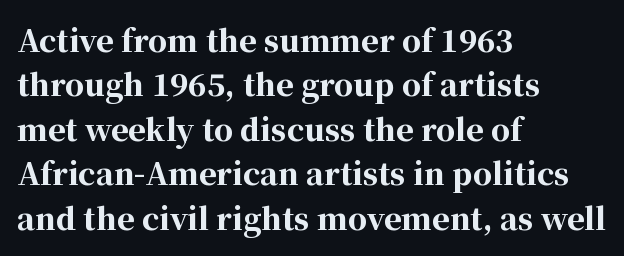
Classification — serif. Heavy, bold letterforms. The rendering anchors every line to the left-hand side. The string is rendered with underlining switched off.
